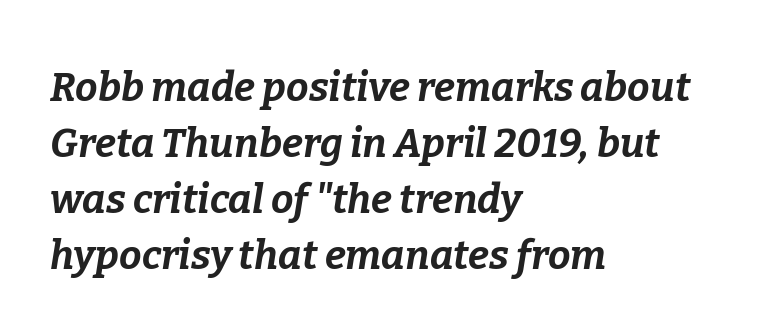
The image shows 40 px bold type, italic (leaning right); set left-aligned, normal line spacing (1.4x), normal letter spacing, not underlined; low stroke contrast and a medium x-height.
